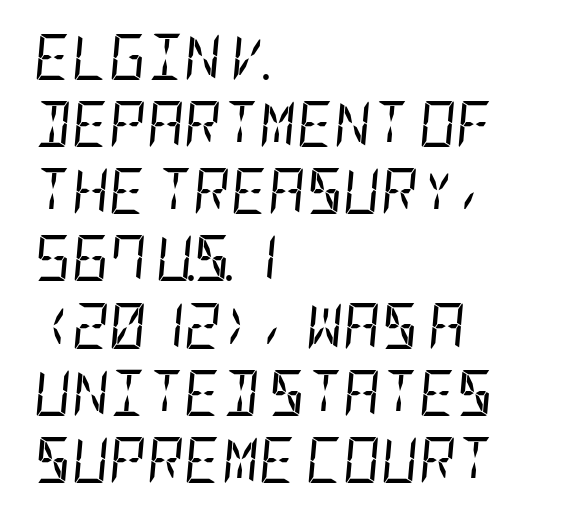
The image shows 46 px regular-weight, condensed type, italic (leaning right); set left-aligned, normal line spacing (1.46x), normal letter spacing, not underlined; low stroke contrast and a large x-height.
